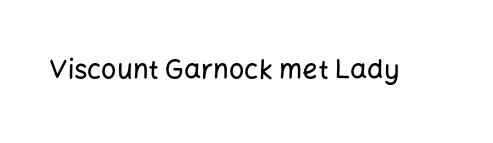
The image shows 27 px text type, upright; set normal letter spacing, not underlined.
